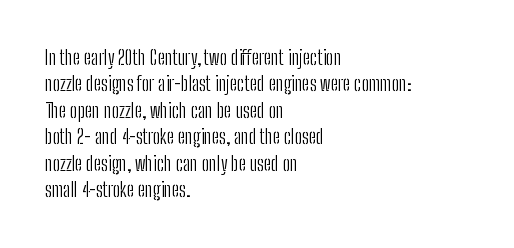
Q: Is the text bold? A: No.
Q: Is the text italic (slanted)? A: No, it is upright.
Q: Is the text underlined? A: No.
Q: How is the paragraph aligned? A: Left-aligned.
Q: Is the spacing between letters normal or unusually wide? A: Normal.
Q: Is the spacing between lines tight, normal or loose? A: Normal.
